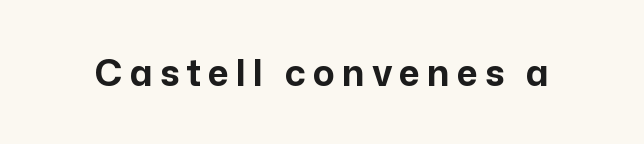
The image shows 36 px bold sans-serif type, upright; set unusually wide letter spacing (+0.2 em), not underlined; low stroke contrast and a medium x-height.
